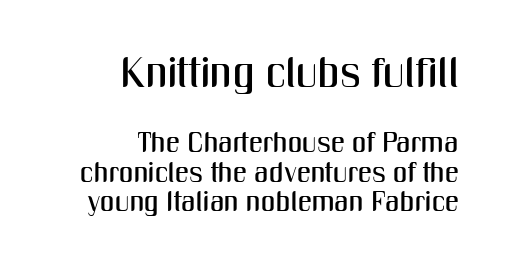
Designer's note — italics off, roman on. Does extra space separate the letters? No, they use regular spacing. The earlier block is typeset at a bigger size than the later block. The text was rendered using a sans face with plain stroke endings.
